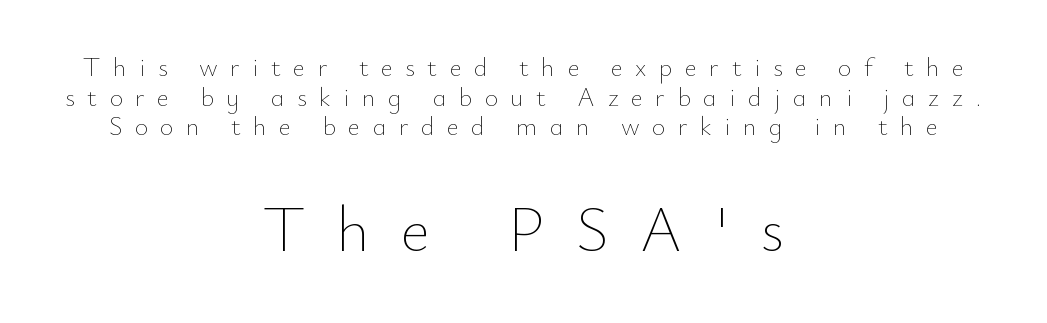
{"italic": "no", "bold": "no", "weight": "thin", "width": "normal", "stroke_contrast": "low", "x_height": "small", "monospaced": "no", "underline": "no", "align": "center", "line_spacing": "tight", "line_spacing_ratio": 1.14, "letter_spacing": "wide", "letter_spacing_em": 0.48, "larger_block": "second", "size_ratio": 2.46, "glyph_px": 64}
